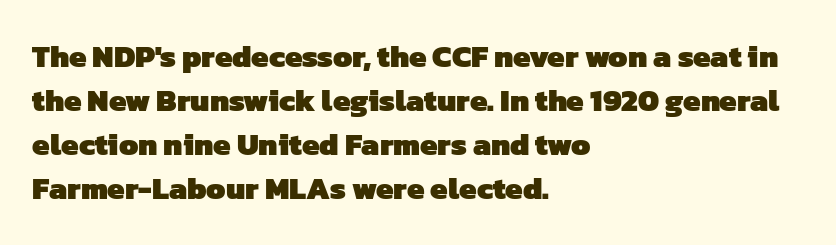
Q: Is the text bold? A: Yes.
Q: Is the typeface a serif or a sans-serif typeface? A: Sans-serif.
Q: Is the text underlined? A: No.
Q: How is the paragraph aligned? A: Left-aligned.
Q: Is the spacing between letters normal or unusually wide? A: Normal.
Q: Is the spacing between lines tight, normal or loose? A: Normal.
Q: Width (condensed, normal, or wide)? A: Normal.
Q: Stroke contrast? A: Low.
Q: x-height? A: Medium.
Q: Monospaced? A: No.
